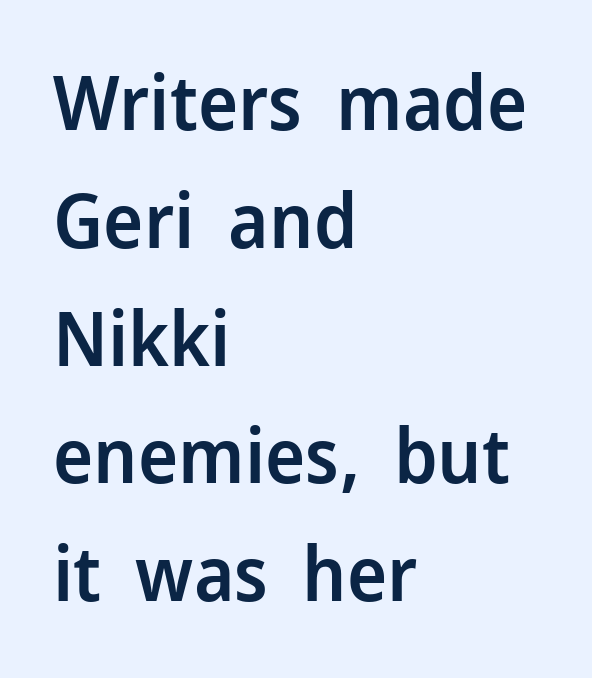
Q: Is the text bold? A: Semi-bold.
Q: Is the text italic (slanted)? A: No, it is upright.
Q: Is the typeface a serif or a sans-serif typeface? A: Sans-serif.
Q: Is the text underlined? A: No.
Q: How is the paragraph aligned? A: Left-aligned.
Q: Is the spacing between letters normal or unusually wide? A: Normal.
Q: Is the spacing between lines tight, normal or loose? A: Normal.
Q: Width (condensed, normal, or wide)? A: Normal.
Q: Stroke contrast? A: Low.
Q: x-height? A: Medium.
Q: Monospaced? A: No.
